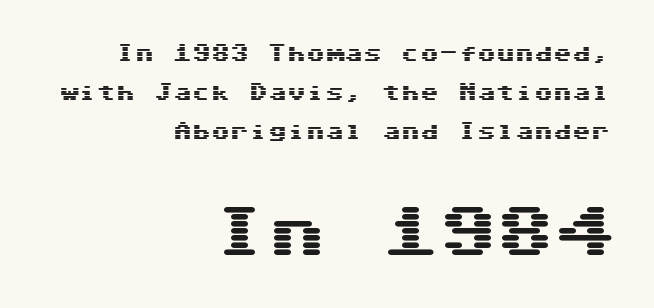
{"serif": "no", "italic": "no", "width": "wide", "stroke_contrast": "medium", "x_height": "medium", "underline": "no", "align": "right", "line_spacing": "loose", "line_spacing_ratio": 2.04, "letter_spacing": "normal", "letter_spacing_em": 0.0, "larger_block": "second", "size_ratio": 3.0, "glyph_px": 57}
